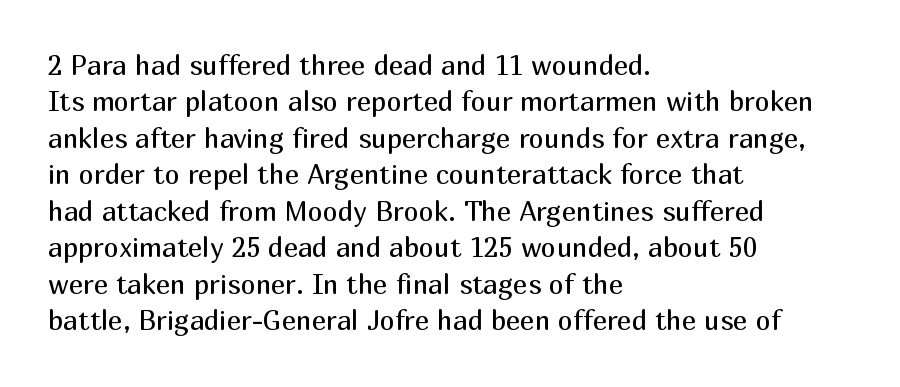
Upright lettering throughout. Reading down the column, the eye jumps a familiar distance to each next line. The typesetting does not lean heavy: it is not bold. Horizontal alignment here is leftward, the default for most running prose. The space directly below the letters is spotless. Glyph-to-glyph distance matches everyday printed text.
